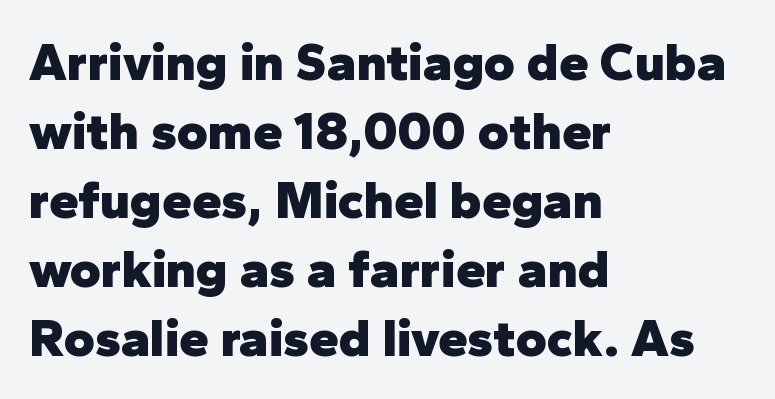
The gap between lines stays unmarked. One glance says typical: line gaps are just what's usual. Spacing verdict: proportional, widths tailored to each character. The passage is arranged the way most books set body copy — flush left. Italic? Not at all — the glyphs are vertical.
